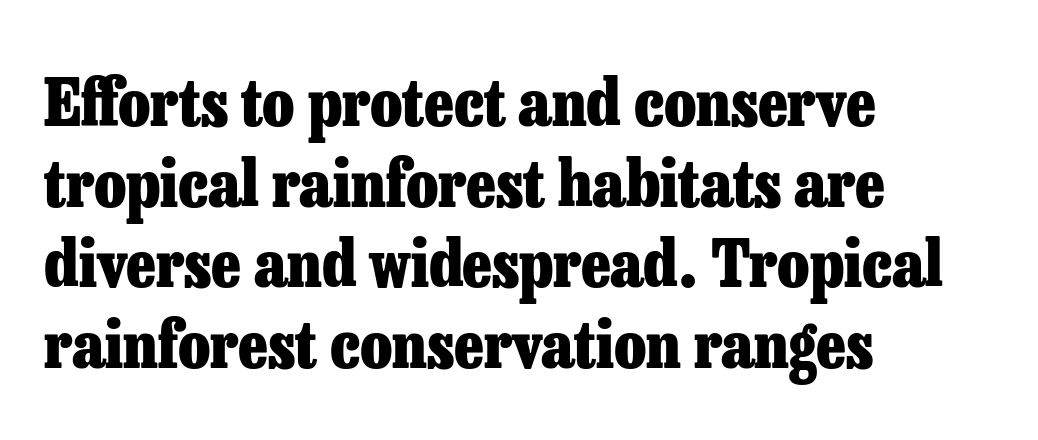
No italicization has been applied; the sample stays upright. In CSS terms this would be text-align: left. You could not count columns in this text — the font is proportionally spaced. No extra tracking has been applied to these lines. Serif or sans? Serif — the stroke terminals have little feet. Each row of text sits above clean, open space.
